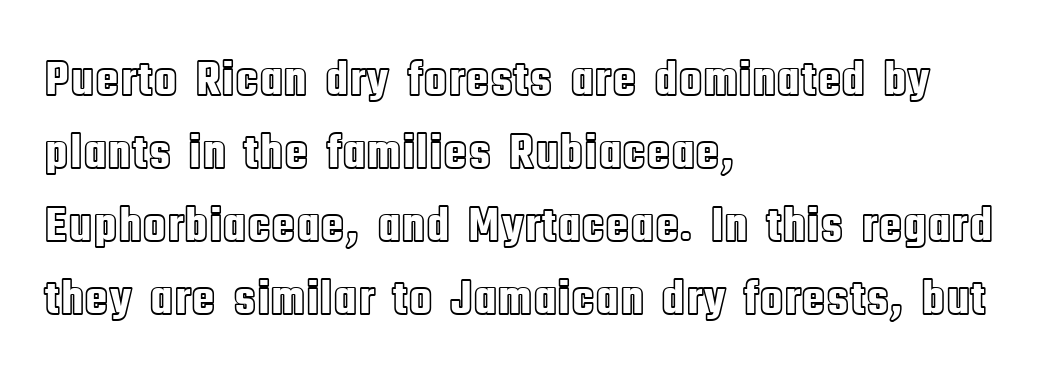
Q: Is the text italic (slanted)? A: No, it is upright.
Q: Is the text underlined? A: No.
Q: How is the paragraph aligned? A: Left-aligned.
Q: Is the spacing between letters normal or unusually wide? A: Normal.
Q: Is the spacing between lines tight, normal or loose? A: Normal.
Q: Width (condensed, normal, or wide)? A: Condensed.
Q: x-height? A: Large.
Q: Monospaced? A: No.
